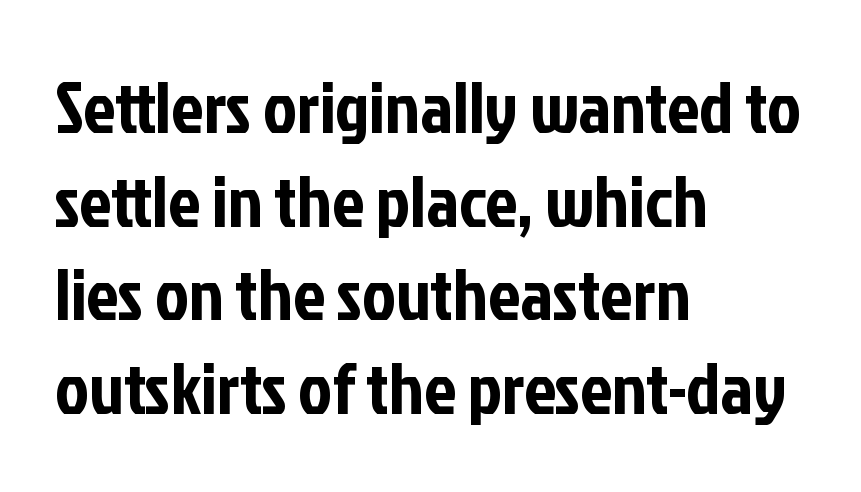
{"serif": "no", "italic": "no", "width": "condensed", "stroke_contrast": "low", "x_height": "medium", "monospaced": "no", "underline": "no", "align": "left", "line_spacing": "normal", "line_spacing_ratio": 1.3, "letter_spacing": "normal", "letter_spacing_em": 0.0, "glyph_px": 72}
